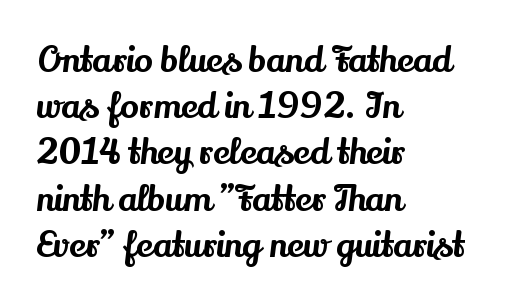
Does the leading feel generous? No, just average. Line beginnings align vertically; line endings do not. A bare baseline throughout the passage. The tracking reads as untouched default to a designer's eye.
